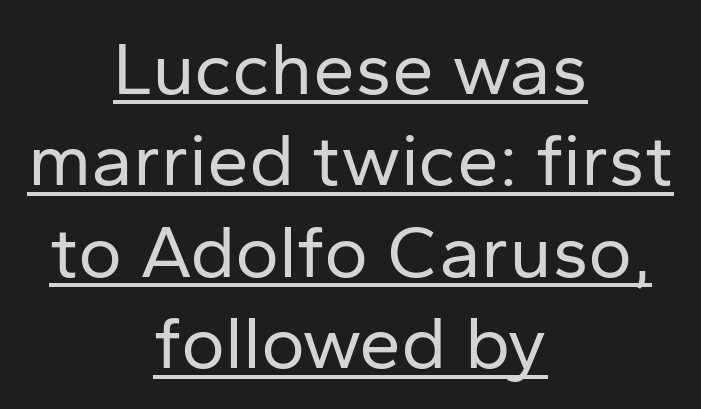
The image shows 75 px regular-weight sans-serif type, upright; set centered, line spacing 1.22x, normal letter spacing, underlined; low stroke contrast and a medium x-height.
